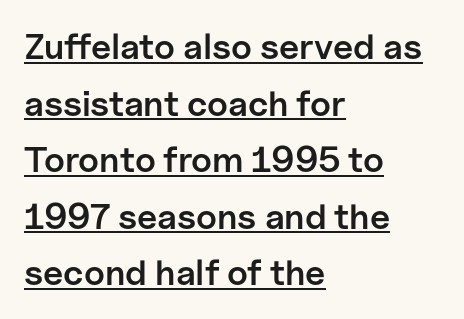
Firm but not heavy-handed strokes: this text is semibold. A typesetter would call this proportional, since set widths differ per character. The text was rendered using a sans face with plain stroke endings. The letters sit at their default tracking, neither squeezed nor spread. Leftover space on each line is placed entirely after the last word.
